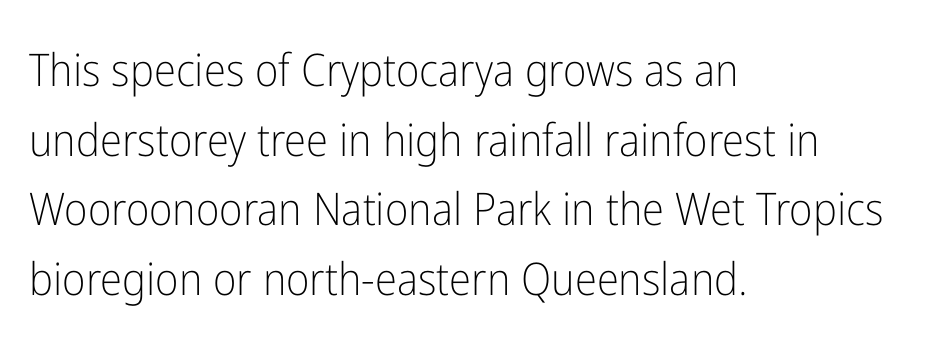
Regular leading. Is this a fixed-width face? No — the glyphs have proportional, varying widths. No heavy texture on the line: the type isn't bold. Words appear dense and cohesive because spacing is normal.
